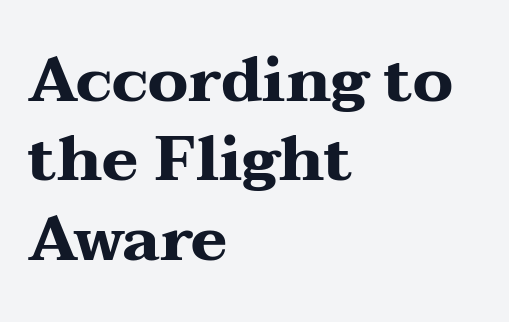
Q: Is the text bold? A: Yes.
Q: Is the text italic (slanted)? A: No, it is upright.
Q: Is the typeface a serif or a sans-serif typeface? A: Serif.
Q: Is the text underlined? A: No.
Q: How is the paragraph aligned? A: Left-aligned.
Q: Is the spacing between letters normal or unusually wide? A: Normal.
Q: Is the spacing between lines tight, normal or loose? A: Normal.
Q: Width (condensed, normal, or wide)? A: Wide.
Q: Stroke contrast? A: Medium.
Q: x-height? A: Medium.
Q: Monospaced? A: No.
